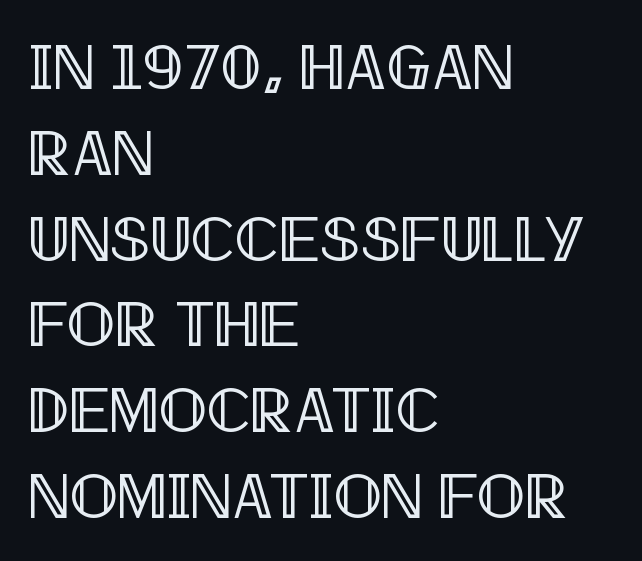
Bare-footed words on every line. Successive baselines arrive at the customary interval. If you drew a ruler down the left edge, every line would touch it. The rendering uses natural spacing where letterforms have individual widths.
